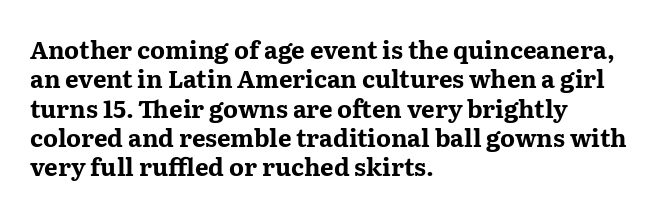
The image shows 24 px bold type, upright; set left-aligned, line spacing 1.22x, normal letter spacing, not underlined.
